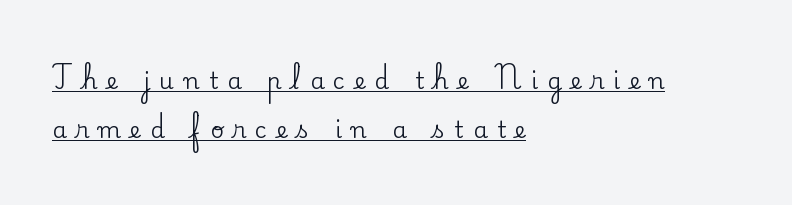
Layout note: lines flush left. The words here are underlined. Look at the tracking — it's clearly loosened, letters drifting apart. It's the straight-up-and-down kind of type. Students, observe: this is what heavily led, spacious text looks like.
